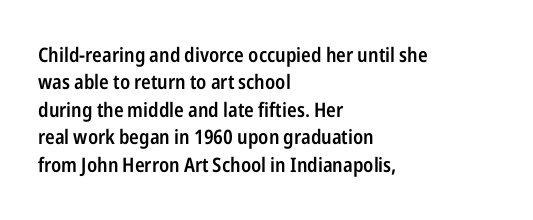
The image shows 20 px text type, upright; set left-aligned, normal line spacing (1.37x), normal letter spacing, not underlined.
